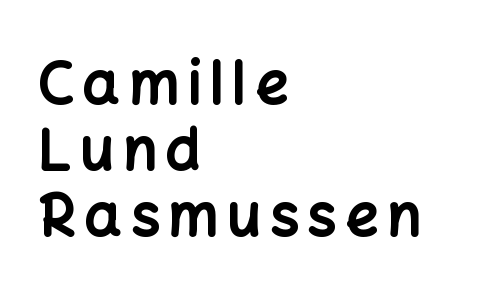
The image shows 58 px bold sans-serif type, upright; set left-aligned, tight line spacing (1.14x), not underlined; low stroke contrast and a medium x-height.
